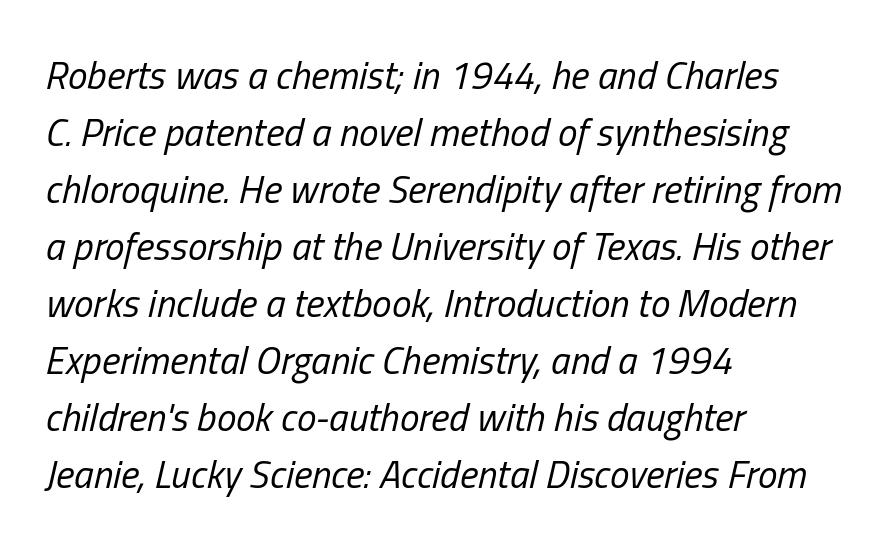
Underline: absent. Designer's note — italics engaged. The face looks like a standard text weight, possibly lighter. Left-aligned paragraph, ragged on the right.
